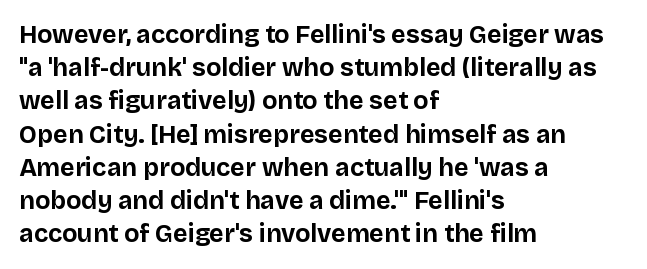
The image shows 25 px bold type, upright; set left-aligned, normal line spacing (1.33x), normal letter spacing, not underlined.
